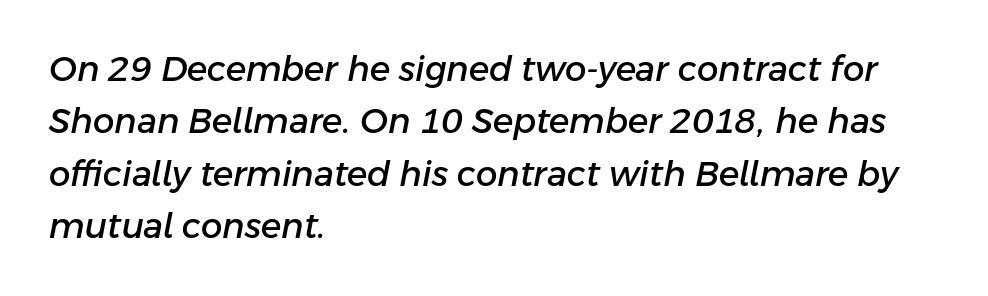
Q: Is the text italic (slanted)? A: Yes, it leans right by about 11 degrees.
Q: Is the text underlined? A: No.
Q: How is the paragraph aligned? A: Left-aligned.
Q: Is the spacing between letters normal or unusually wide? A: Normal.
Q: Is the spacing between lines tight, normal or loose? A: Normal.
Q: Width (condensed, normal, or wide)? A: Normal.
Q: Stroke contrast? A: Low.
Q: x-height? A: Medium.
Q: Monospaced? A: No.
